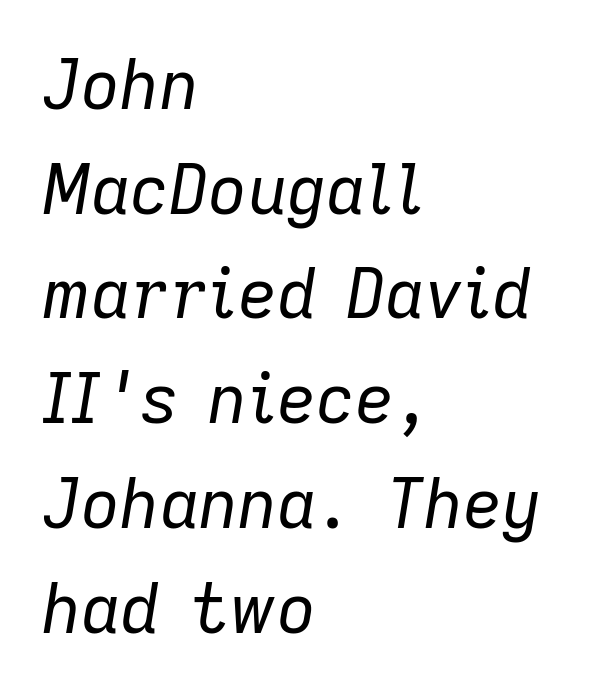
{"italic": "yes", "lean": "right", "slant_degrees": 9, "bold": "no", "weight": "regular", "width": "normal", "stroke_contrast": "low", "x_height": "medium", "monospaced": "no", "underline": "no", "align": "left", "line_spacing": "normal", "line_spacing_ratio": 1.54, "letter_spacing": "normal", "letter_spacing_em": 0.0, "glyph_px": 68}
